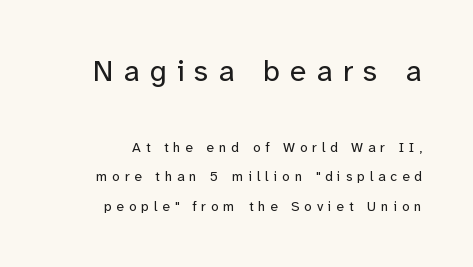
Q: Is the text bold? A: No.
Q: Is the text italic (slanted)? A: No, it is upright.
Q: Is the typeface a serif or a sans-serif typeface? A: Sans-serif.
Q: Is the text underlined? A: No.
Q: Is the spacing between letters normal or unusually wide? A: Unusually wide.
Q: Is the spacing between lines tight, normal or loose? A: Loose.
Q: Which block of text is set in a larger size, the first (top) or the second (bottom)? A: The first (top) one.
Q: Width (condensed, normal, or wide)? A: Normal.
Q: Stroke contrast? A: Low.
Q: x-height? A: Medium.
Q: Monospaced? A: No.
